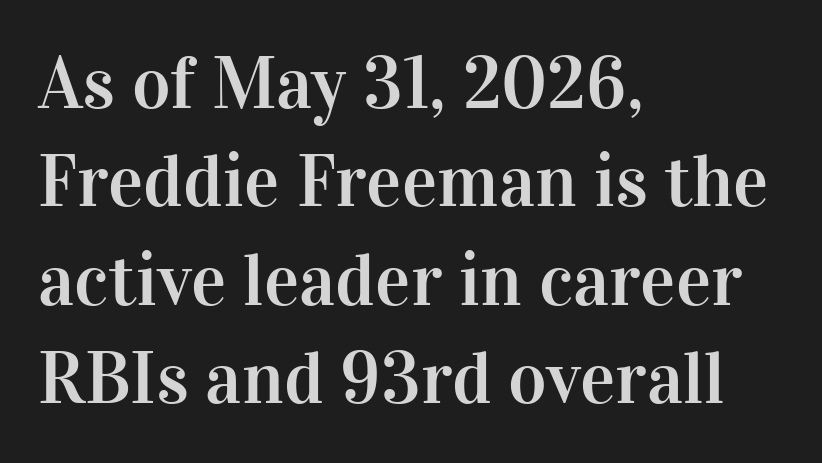
{"serif": "yes", "italic": "no", "width": "normal", "stroke_contrast": "high", "x_height": "medium", "monospaced": "no", "underline": "no", "align": "left", "line_spacing": "normal", "line_spacing_ratio": 1.33, "letter_spacing": "normal", "letter_spacing_em": 0.0, "glyph_px": 74}
